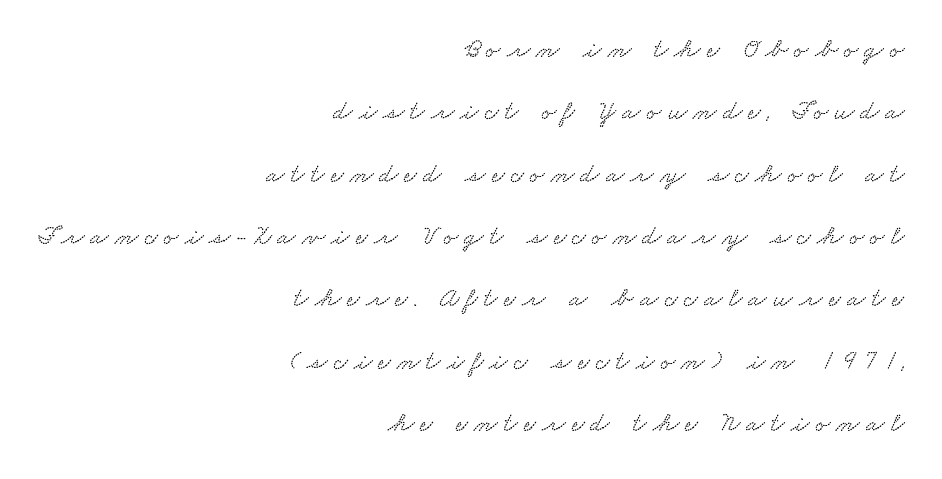
{"underline": "no", "align": "right", "line_spacing": "loose", "line_spacing_ratio": 2.31, "letter_spacing": "wide", "letter_spacing_em": 0.23, "glyph_px": 27}
